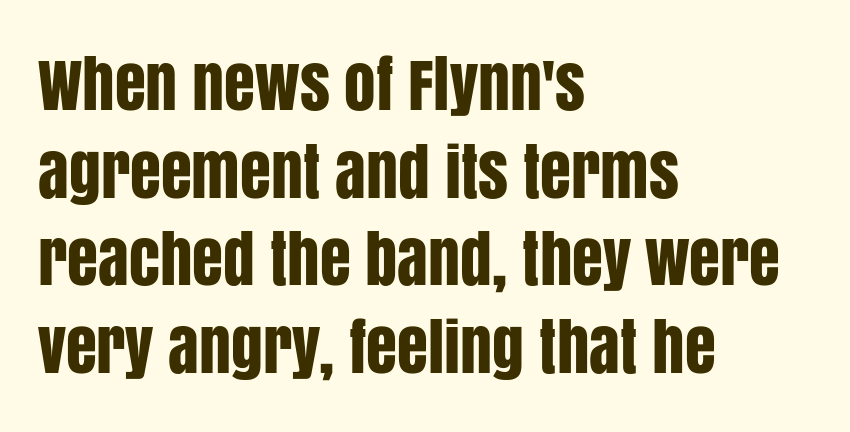
The lines are quadded left. This rendering leaves character spacing at its baseline value. The letters stand upright; this is a roman face. Note the varied advance widths — an 'i' is clearly narrower than an 'm'.
